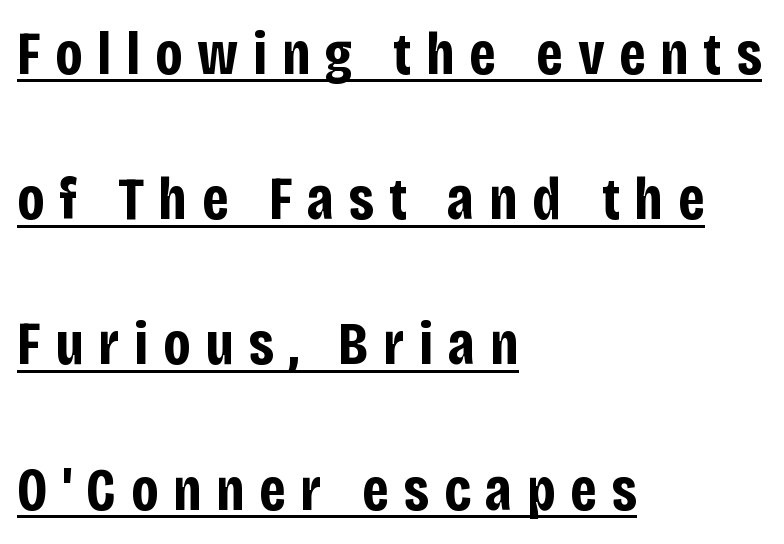
A typesetter would call this leading open, well beyond the default. Visually the block forms a straight wall on the left and a jagged coastline on the right. Spacing verdict: proportional, widths tailored to each character. Is this a sans? Yes — the strokes have no serifs. The horizontal fit of the characters is loose and conspicuously gappy.
